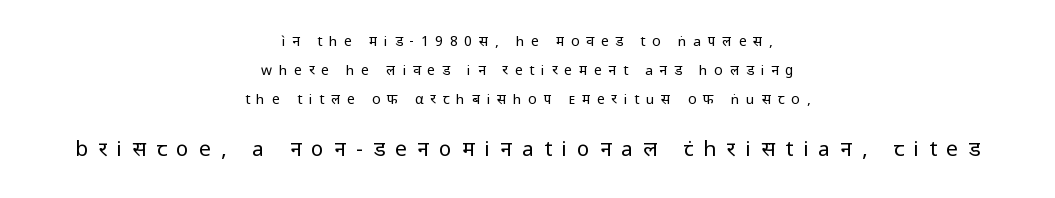
Q: Is the text bold? A: No.
Q: Is the text italic (slanted)? A: No, it is upright.
Q: Is the text underlined? A: No.
Q: How is the paragraph aligned? A: Centered.
Q: Is the spacing between letters normal or unusually wide? A: Unusually wide.
Q: Is the spacing between lines tight, normal or loose? A: Loose.
Q: Which block of text is set in a larger size, the first (top) or the second (bottom)? A: The second (bottom) one.
